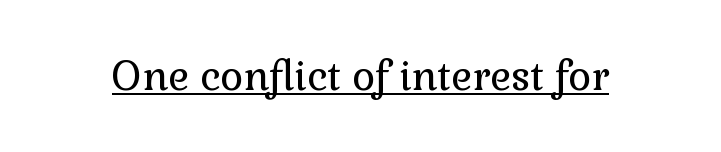
Q: Is the text bold? A: No.
Q: Is the text italic (slanted)? A: No, it is upright.
Q: Is the typeface a serif or a sans-serif typeface? A: Serif.
Q: Is the text underlined? A: Yes.
Q: Is the spacing between letters normal or unusually wide? A: Normal.
Q: Width (condensed, normal, or wide)? A: Normal.
Q: Stroke contrast? A: Low.
Q: x-height? A: Medium.
Q: Monospaced? A: No.
